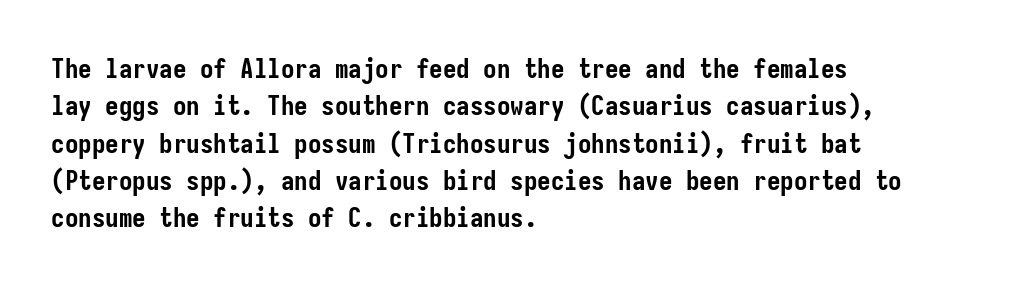
{"italic": "no", "bold": "yes", "underline": "no", "align": "left", "line_spacing": "normal", "line_spacing_ratio": 1.38, "letter_spacing": "normal", "letter_spacing_em": 0.0, "glyph_px": 27}
